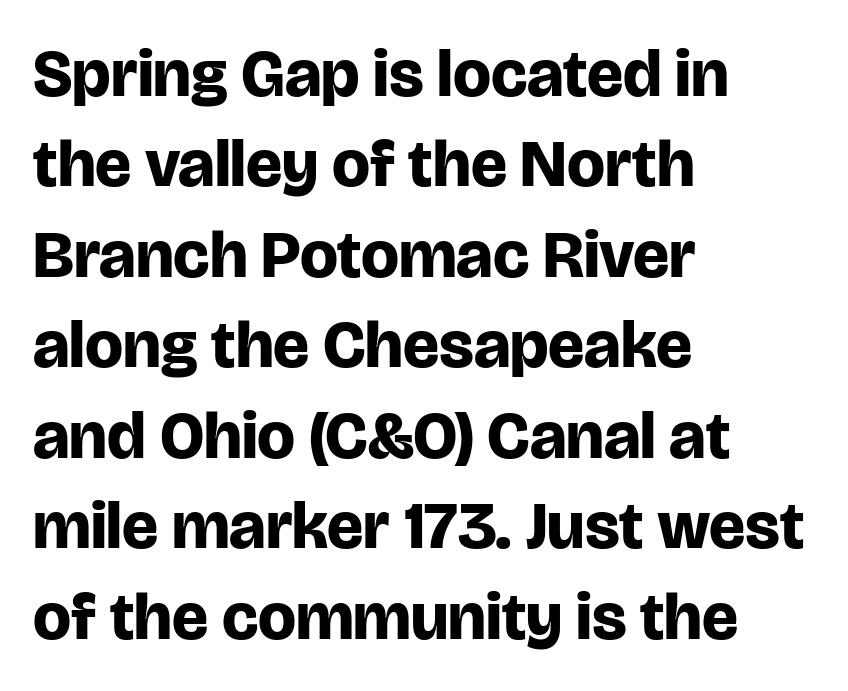
{"serif": "no", "italic": "no", "bold": "yes", "weight": "bold", "width": "normal", "stroke_contrast": "low", "x_height": "large", "monospaced": "no", "underline": "no", "align": "left", "line_spacing": "normal", "line_spacing_ratio": 1.35, "letter_spacing": "normal", "letter_spacing_em": 0.0, "glyph_px": 67}
